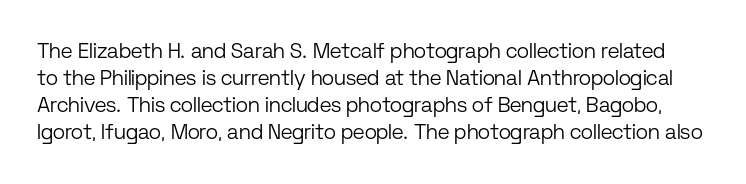
Q: Is the text bold? A: No.
Q: Is the text italic (slanted)? A: No, it is upright.
Q: Is the text underlined? A: No.
Q: Is the spacing between letters normal or unusually wide? A: Normal.
Q: Is the spacing between lines tight, normal or loose? A: Normal.
